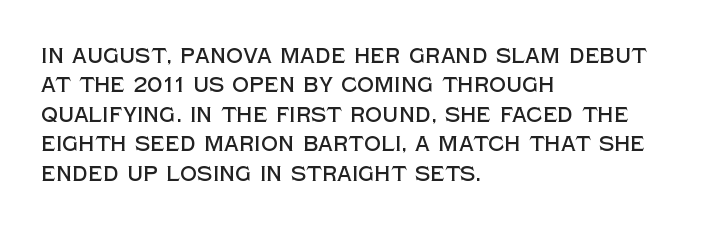
If you drew a ruler down the left edge, every line would touch it. The foot of each line stays bare and open. What's the leading like? Ordinary, nothing unusual. The axis of the letterforms is exactly vertical. Observe the ordinary spacing: letters are neighbours, not strangers.
